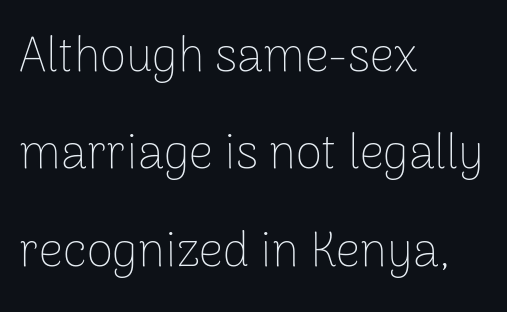
{"serif": "no", "italic": "no", "bold": "no", "weight": "thin", "width": "normal", "stroke_contrast": "low", "x_height": "medium", "monospaced": "no", "underline": "no", "align": "left", "line_spacing": "loose", "line_spacing_ratio": 2.03, "letter_spacing": "normal", "letter_spacing_em": 0.0, "glyph_px": 48}
